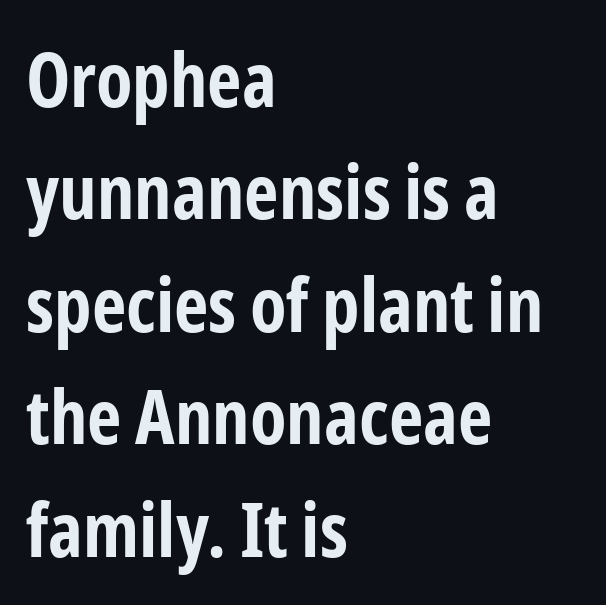
No word sits above an underline. Notice how descenders clear the ascenders below comfortably — that's standard leading. Visually the block forms a straight wall on the left and a jagged coastline on the right. Type style note: lacks serifs. The font is running at its bold setting.
